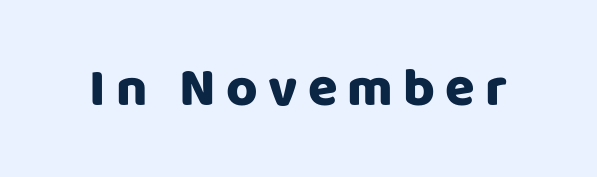
The image shows 54 px sans-serif type, upright; set not underlined; low stroke contrast and a large x-height.
